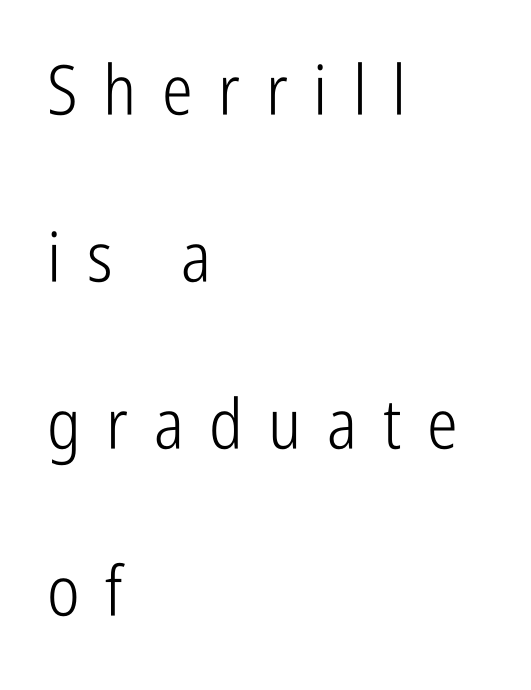
{"serif": "no", "italic": "no", "bold": "no", "weight": "light", "width": "condensed", "stroke_contrast": "low", "x_height": "medium", "monospaced": "no", "underline": "no", "align": "left", "line_spacing": "loose", "line_spacing_ratio": 2.42, "letter_spacing": "wide", "letter_spacing_em": 0.37, "glyph_px": 69}
